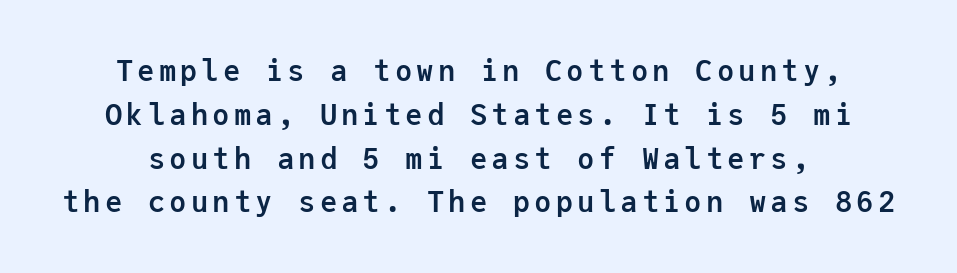
This sample uses an upright cut, with every glyph sitting square on the baseline. Unlike a traditional serif, this face leaves its strokes unadorned. The gap between lines stays unmarked. The face used here is monospaced, like something from a code editor.
